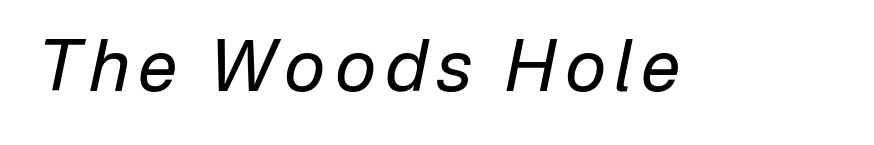
Each stroke keeps to a modest, everyday thickness or less. If you drew a line through each stem, it would be angled. Type without underlining. Looks like regular typesetting: each glyph gets only the width it needs.
